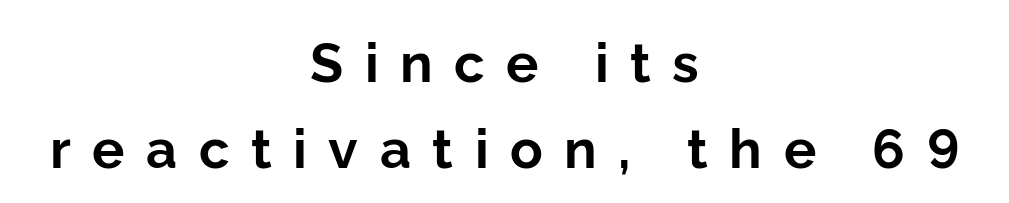
Q: Is the text bold? A: Yes.
Q: Is the text italic (slanted)? A: No, it is upright.
Q: Is the typeface a serif or a sans-serif typeface? A: Sans-serif.
Q: Is the text underlined? A: No.
Q: How is the paragraph aligned? A: Centered.
Q: Is the spacing between letters normal or unusually wide? A: Unusually wide.
Q: Is the spacing between lines tight, normal or loose? A: Normal.
Q: Width (condensed, normal, or wide)? A: Normal.
Q: Stroke contrast? A: Low.
Q: x-height? A: Medium.
Q: Monospaced? A: No.
